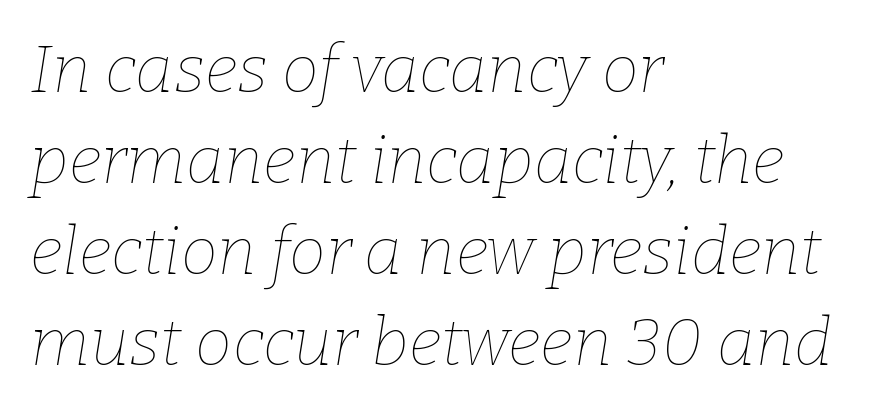
{"italic": "yes", "lean": "right", "slant_degrees": 9, "bold": "no", "weight": "thin", "width": "normal", "stroke_contrast": "low", "x_height": "medium", "monospaced": "no", "underline": "no", "align": "left", "line_spacing": "normal", "line_spacing_ratio": 1.38, "letter_spacing": "normal", "letter_spacing_em": 0.0, "glyph_px": 66}
